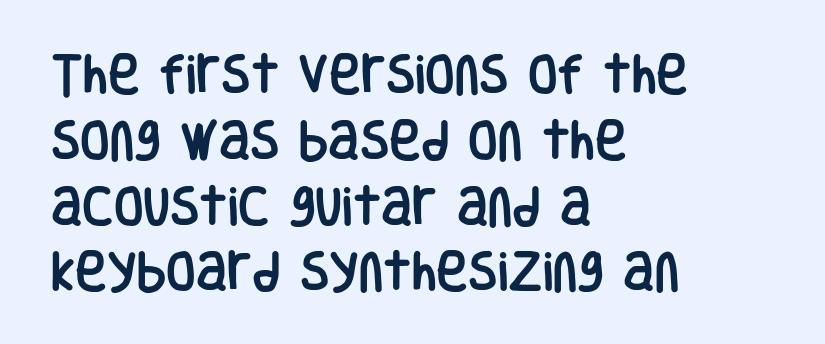
The image shows 43 px condensed sans-serif type, upright; set left-aligned, normal line spacing (1.53x), normal letter spacing, not underlined; low stroke contrast and a large x-height.
